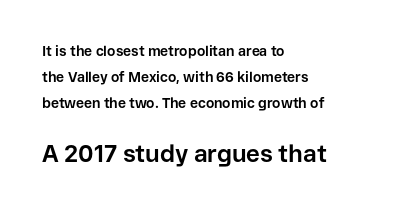
The image shows 24 px bold type, upright; set left-aligned, line spacing 1.86x, normal letter spacing, not underlined; the second (bottom) block is 1.71x larger.
